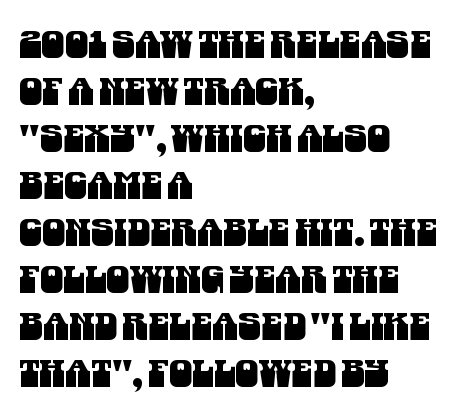
Q: Is the typeface a serif or a sans-serif typeface? A: Sans-serif.
Q: Is the text underlined? A: No.
Q: How is the paragraph aligned? A: Left-aligned.
Q: Is the spacing between letters normal or unusually wide? A: Normal.
Q: Is the spacing between lines tight, normal or loose? A: Normal.
Q: Width (condensed, normal, or wide)? A: Condensed.
Q: Stroke contrast? A: Medium.
Q: x-height? A: Large.
Q: Monospaced? A: No.
